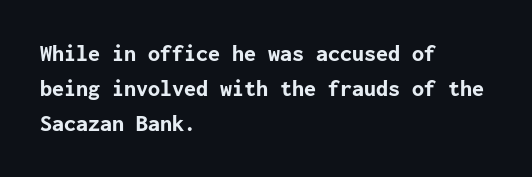
{"italic": "no", "bold": "yes", "underline": "no", "align": "left", "line_spacing": "normal", "line_spacing_ratio": 1.46, "letter_spacing": "normal", "letter_spacing_em": 0.0, "glyph_px": 24}
